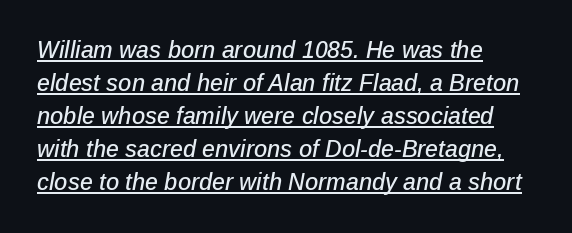
{"italic": "yes", "lean": "right", "slant_degrees": 12, "underline": "yes", "align": "left", "line_spacing": "normal", "line_spacing_ratio": 1.44, "letter_spacing": "normal", "letter_spacing_em": 0.0, "glyph_px": 23}
